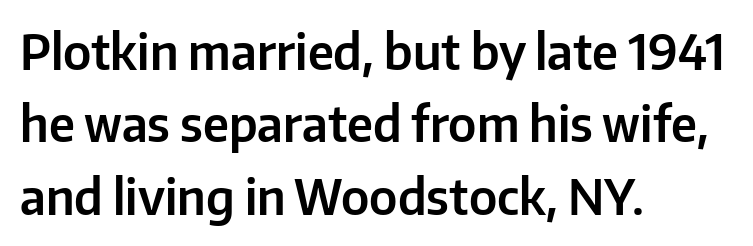
This sample has the flowing, uneven cadence of proportional lettering. Underline: absent. Quick note: interline space is typical. The letters stand upright; this is a roman face. This sample uses a sans-serif face.
